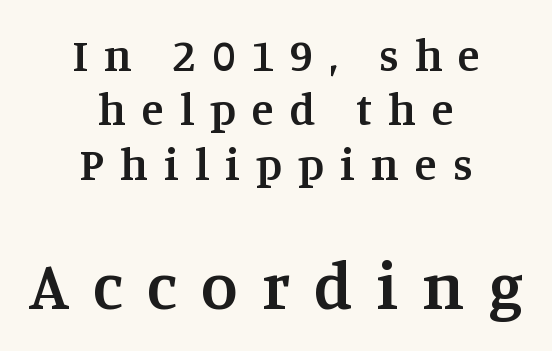
The image shows 67 px semibold serif type, upright; set centered, line spacing 1.21x, unusually wide letter spacing (+0.36 em), not underlined; the second (bottom) block is 1.49x larger; medium stroke contrast and a large x-height.
